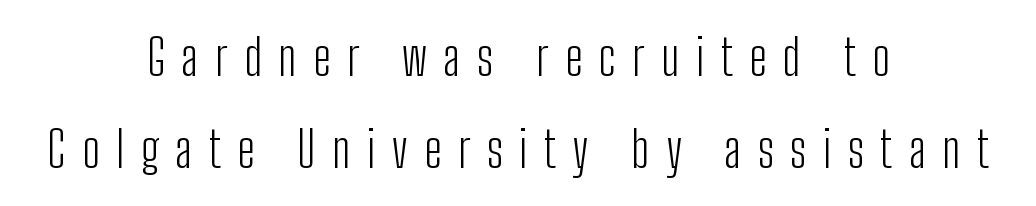
Note: no serifs on the glyphs. The area under the type is left untouched. Layout note: lines centered. Nope, not italic — everything's standing straight. Letter spacing: wide.
